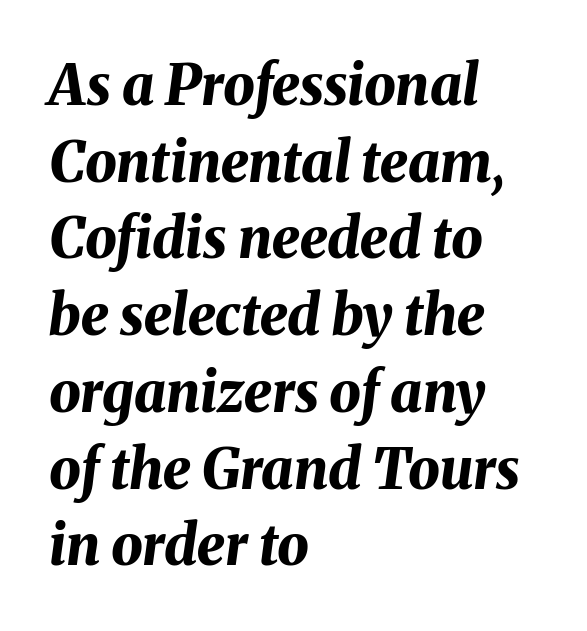
Q: Is the text bold? A: Yes.
Q: Is the text italic (slanted)? A: Yes, it leans right by about 8 degrees.
Q: Is the text underlined? A: No.
Q: How is the paragraph aligned? A: Left-aligned.
Q: Is the spacing between letters normal or unusually wide? A: Normal.
Q: Is the spacing between lines tight, normal or loose? A: Normal.
Q: Width (condensed, normal, or wide)? A: Normal.
Q: Stroke contrast? A: Medium.
Q: x-height? A: Medium.
Q: Monospaced? A: No.
